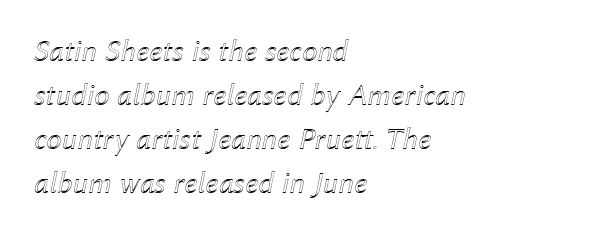
The image shows 31 px text type, italic (leaning right); set left-aligned, normal line spacing (1.42x), normal letter spacing, not underlined; a medium x-height.
